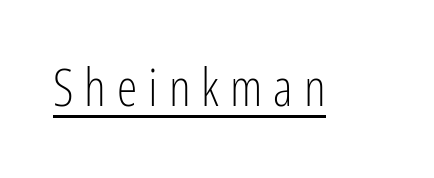
Q: Is the text bold? A: No.
Q: Is the text italic (slanted)? A: No, it is upright.
Q: Is the typeface a serif or a sans-serif typeface? A: Sans-serif.
Q: Is the text underlined? A: Yes.
Q: Is the spacing between letters normal or unusually wide? A: Unusually wide.
Q: Width (condensed, normal, or wide)? A: Condensed.
Q: Stroke contrast? A: Low.
Q: x-height? A: Medium.
Q: Monospaced? A: No.
